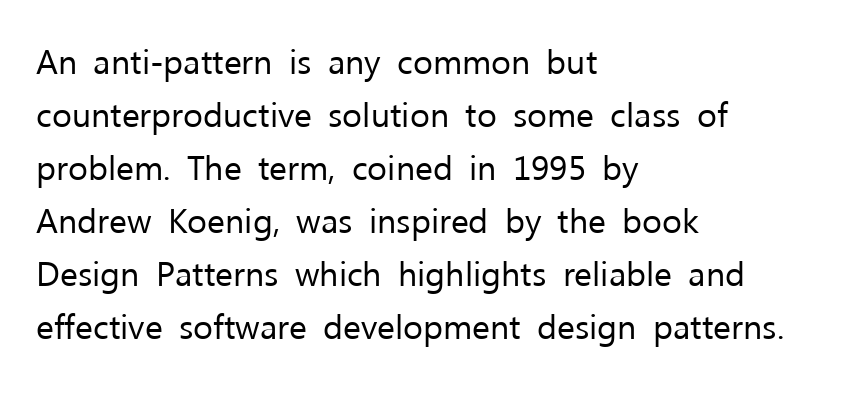
Vertical stems look standard width or narrower in stroke. Is this a sans? Yes — the strokes have no serifs. This sample uses plain, unmodified letter spacing. Horizontally, the lines are justified to the leading edge only.
